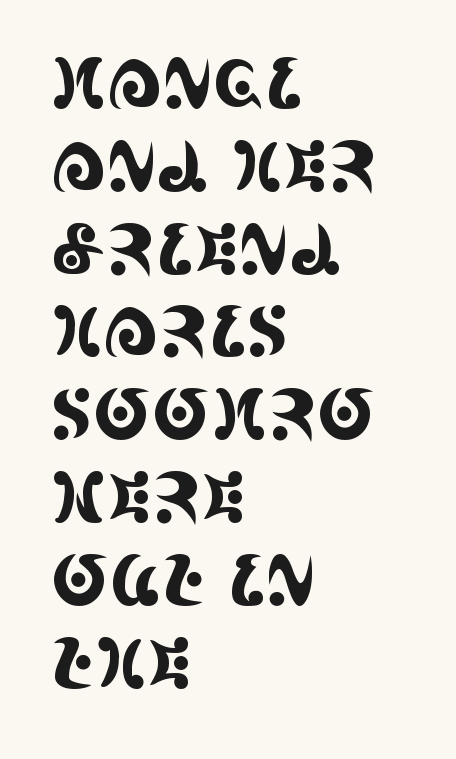
Just letters on the line, the space beneath them empty. Proportional: the letters do not fall into vertical columns. A typesetter would label this face a serif. Each word holds together tightly as a unit, with standard inter-letter gaps. Every row of glyphs begins at an identical x-position on the left. Every stem runs plumb, perpendicular to the baseline.
